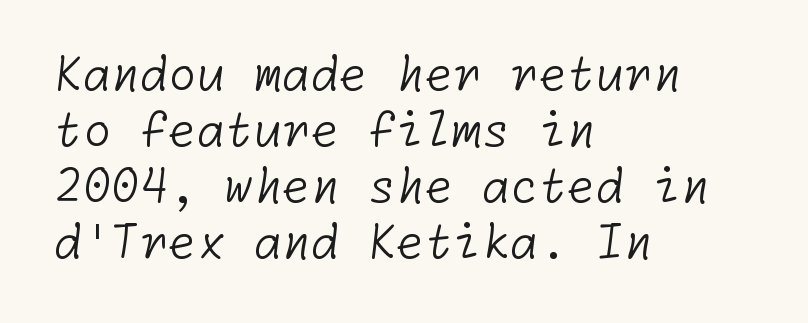
The image shows 46 px light sans-serif type; set left-aligned, line spacing 1.22x, normal letter spacing, not underlined; low stroke contrast and a medium x-height.
